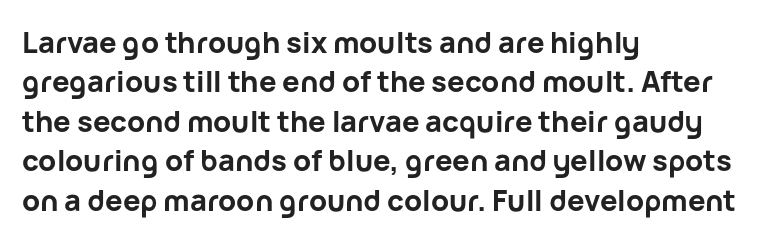
Ordinary non-slanted type is in use. A bare baseline throughout the passage. You could not count columns in this text — the font is proportionally spaced. The letters carry no serifs — their stems end cleanly without finishing strokes. Heavy, bold letterforms. Leading: standard.
